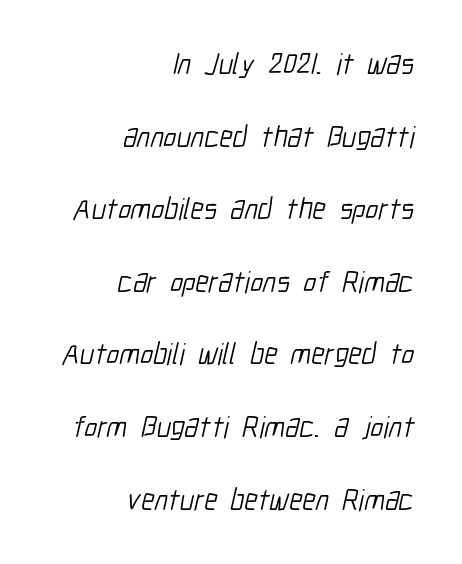
Q: Is the text bold? A: No.
Q: Is the typeface a serif or a sans-serif typeface? A: Sans-serif.
Q: Is the text underlined? A: No.
Q: How is the paragraph aligned? A: Right-aligned.
Q: Is the spacing between letters normal or unusually wide? A: Normal.
Q: Is the spacing between lines tight, normal or loose? A: Loose.
Q: Width (condensed, normal, or wide)? A: Condensed.
Q: Stroke contrast? A: Low.
Q: x-height? A: Medium.
Q: Monospaced? A: No.
